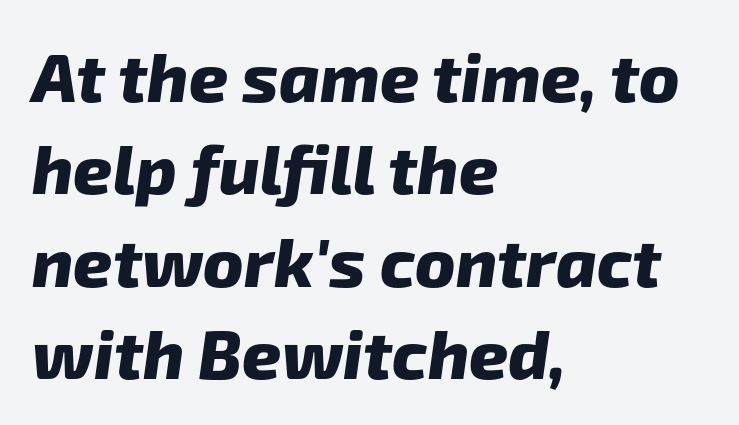
The image shows 68 px heavy sans-serif type; set left-aligned, normal line spacing (1.36x), normal letter spacing, not underlined; low stroke contrast and a medium x-height.
